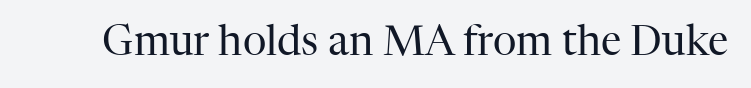
Q: Is the text bold? A: No.
Q: Is the text italic (slanted)? A: No, it is upright.
Q: Is the typeface a serif or a sans-serif typeface? A: Serif.
Q: Is the text underlined? A: No.
Q: Is the spacing between letters normal or unusually wide? A: Normal.
Q: Width (condensed, normal, or wide)? A: Normal.
Q: Stroke contrast? A: High.
Q: x-height? A: Medium.
Q: Monospaced? A: No.
